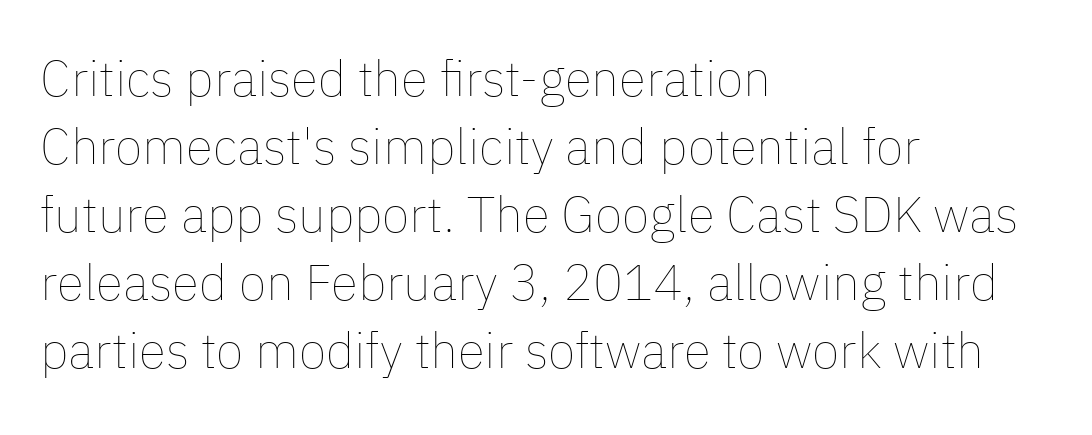
Q: Is the text bold? A: No.
Q: Is the text italic (slanted)? A: No, it is upright.
Q: Is the text underlined? A: No.
Q: How is the paragraph aligned? A: Left-aligned.
Q: Is the spacing between letters normal or unusually wide? A: Normal.
Q: Is the spacing between lines tight, normal or loose? A: Normal.
Q: Width (condensed, normal, or wide)? A: Normal.
Q: Stroke contrast? A: Low.
Q: x-height? A: Medium.
Q: Monospaced? A: No.
